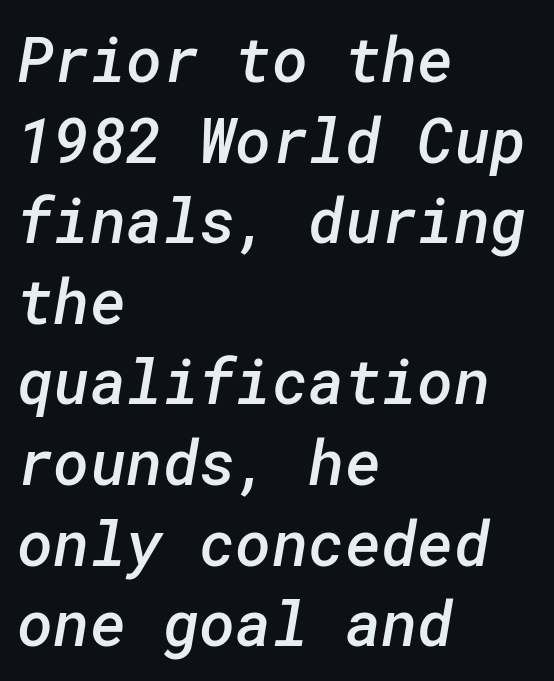
Q: Is the text bold? A: Semi-bold.
Q: Is the typeface a serif or a sans-serif typeface? A: Sans-serif.
Q: Is the text underlined? A: No.
Q: How is the paragraph aligned? A: Left-aligned.
Q: Is the spacing between letters normal or unusually wide? A: Normal.
Q: Is the spacing between lines tight, normal or loose? A: Normal.
Q: Width (condensed, normal, or wide)? A: Normal.
Q: Stroke contrast? A: Low.
Q: x-height? A: Medium.
